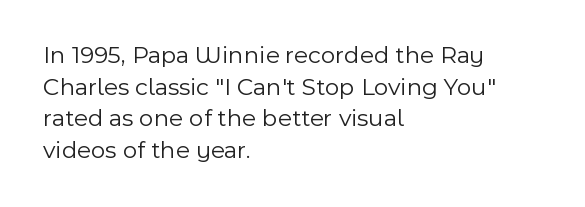
The characters are drawn with everyday or finer stroke widths. The string is rendered with underlining switched off. Leading matches the norm, producing a regular column. This sample uses plain, unmodified letter spacing.
